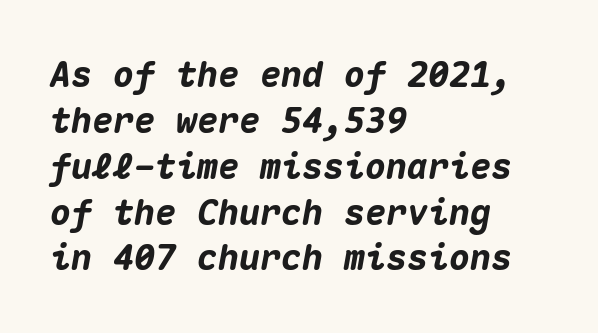
{"italic": "yes", "lean": "right", "slant_degrees": 10, "bold": "yes", "weight": "heavy", "width": "normal", "stroke_contrast": "medium", "x_height": "medium", "monospaced": "yes", "underline": "no", "align": "left", "line_spacing": "normal", "line_spacing_ratio": 1.31, "letter_spacing": "normal", "letter_spacing_em": 0.0, "glyph_px": 35}
